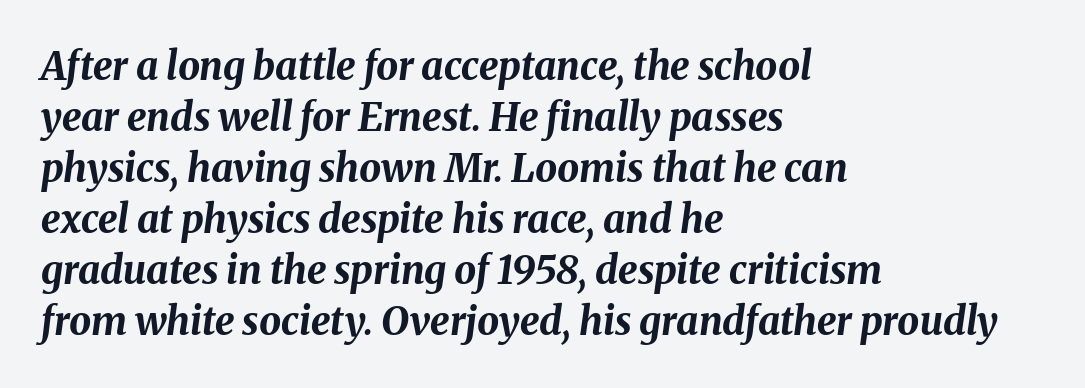
{"italic": "yes", "lean": "right", "slant_degrees": 8, "bold": "yes", "weight": "bold", "width": "normal", "stroke_contrast": "medium", "x_height": "medium", "monospaced": "no", "underline": "no", "align": "left", "line_spacing": "normal", "line_spacing_ratio": 1.31, "letter_spacing": "normal", "letter_spacing_em": 0.0, "glyph_px": 39}
